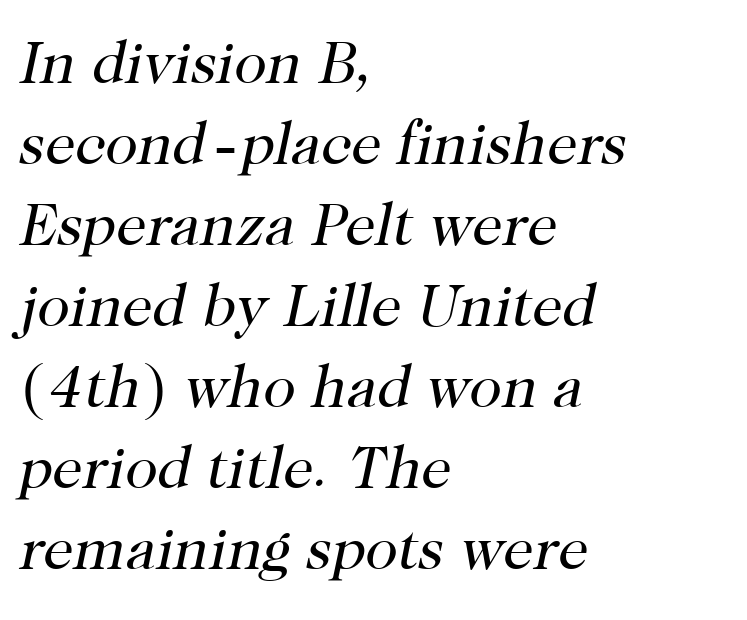
Q: Is the text bold? A: No.
Q: Is the text italic (slanted)? A: Yes, it leans right by about 12 degrees.
Q: Is the typeface a serif or a sans-serif typeface? A: Serif.
Q: Is the text underlined? A: No.
Q: How is the paragraph aligned? A: Left-aligned.
Q: Is the spacing between letters normal or unusually wide? A: Normal.
Q: Is the spacing between lines tight, normal or loose? A: Normal.
Q: Width (condensed, normal, or wide)? A: Normal.
Q: Stroke contrast? A: High.
Q: x-height? A: Medium.
Q: Monospaced? A: No.
